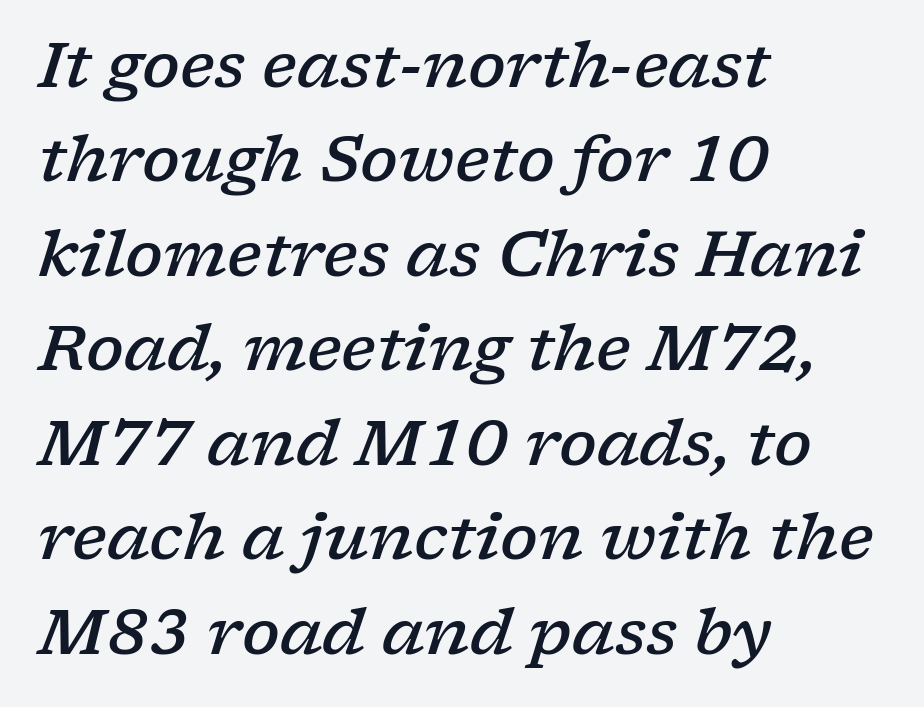
{"serif": "yes", "italic": "yes", "lean": "right", "slant_degrees": 17, "bold": "semi", "weight": "semibold", "width": "wide", "stroke_contrast": "low", "x_height": "medium", "monospaced": "no", "underline": "no", "align": "left", "line_spacing": "normal", "line_spacing_ratio": 1.5, "letter_spacing": "normal", "letter_spacing_em": 0.0, "glyph_px": 63}
